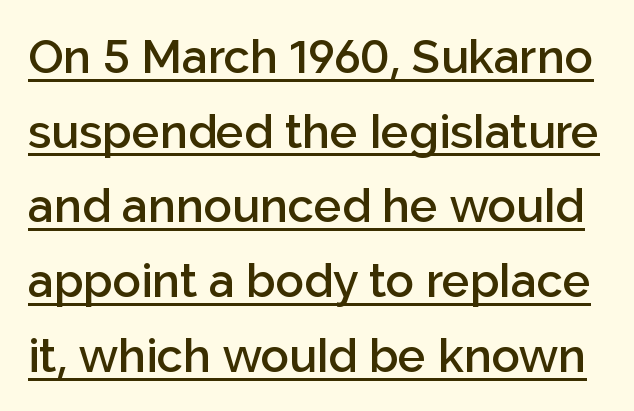
The face used here is a semibold: visibly heavier than regular, lighter than bold. The horizontal fit of the characters is conventional and even. This rendering features underlined lettering. Horizontal bands of white between lines are of average thickness.
